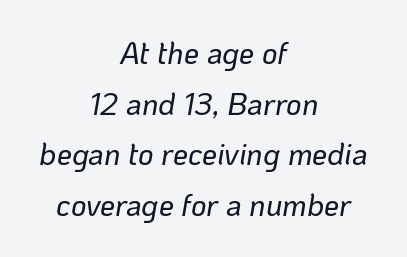
Typeset on center — no edge is straight. Italic: yes, the glyphs are oblique. Vertically, the passage feels balanced, rows spaced as you'd expect. The passage shown is not underscored anywhere. Proportional: the letters do not fall into vertical columns.
